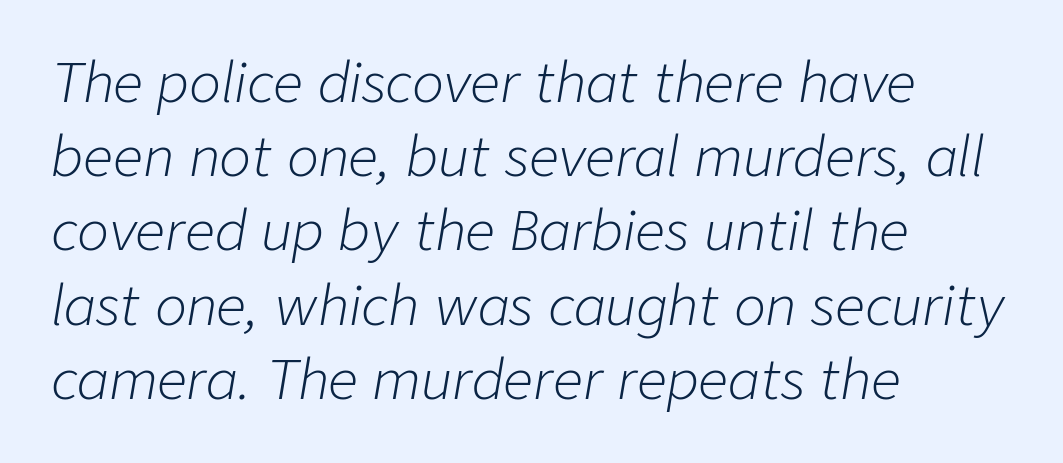
{"italic": "yes", "lean": "right", "slant_degrees": 9, "bold": "no", "weight": "light", "width": "normal", "stroke_contrast": "low", "x_height": "medium", "monospaced": "no", "underline": "no", "align": "left", "line_spacing": "normal", "line_spacing_ratio": 1.4, "letter_spacing": "normal", "letter_spacing_em": 0.0, "glyph_px": 53}
